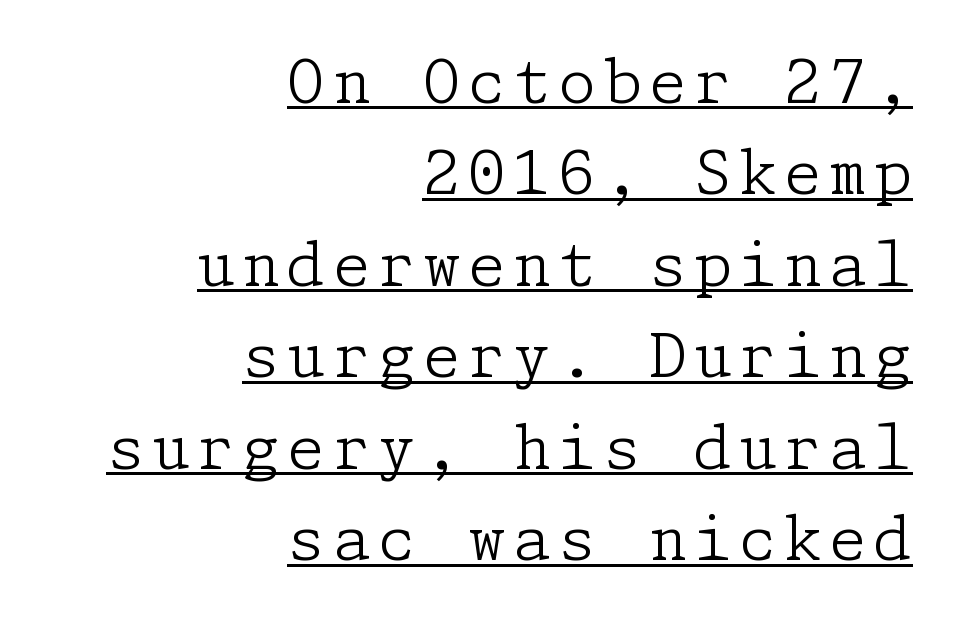
{"serif": "yes", "italic": "no", "bold": "no", "weight": "light", "width": "normal", "stroke_contrast": "low", "x_height": "medium", "underline": "yes", "align": "right", "line_spacing": "normal", "line_spacing_ratio": 1.5, "glyph_px": 61}
